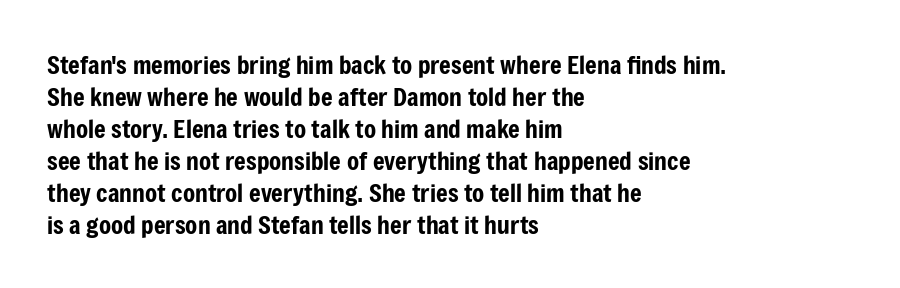
Summary of vertical rhythm: regular, with standard interline spacing. The string is rendered with underlining switched off. This rendering uses left alignment, leaving the right contour irregular. The lettering stays uniformly vertical, giving the passage a roman look. The horizontal fit of the characters is conventional and even.
